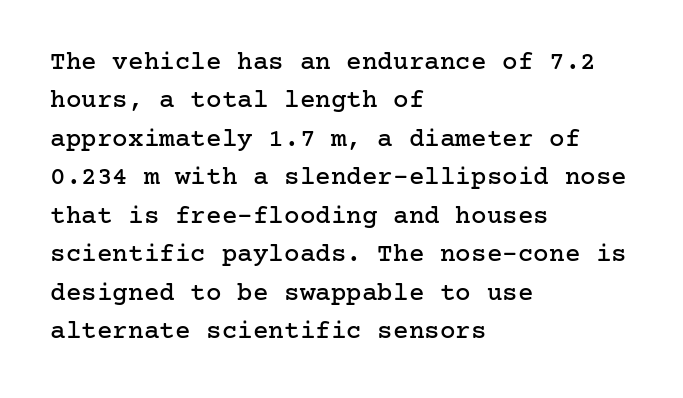
These lines keep a tight, regular rhythm from letter to letter. A student would call this left alignment; a typographer would say flush left, rag right. Descenders are the only things crossing below the line. Evenly set lines give the paragraph a standard silhouette. Ordinary non-slanted type is in use.
